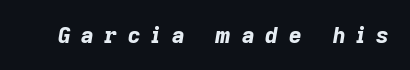
The image shows 22 px bold type, italic (leaning right); set unusually wide letter spacing (+0.49 em), not underlined.
